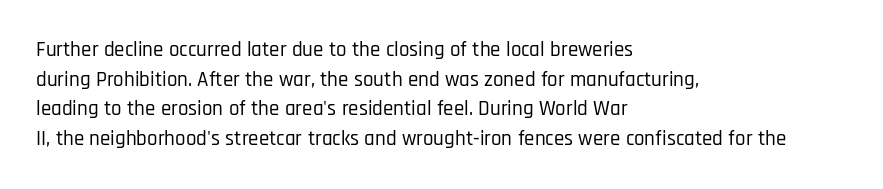
Q: Is the text italic (slanted)? A: No, it is upright.
Q: Is the text underlined? A: No.
Q: How is the paragraph aligned? A: Left-aligned.
Q: Is the spacing between letters normal or unusually wide? A: Normal.
Q: Is the spacing between lines tight, normal or loose? A: Normal.
